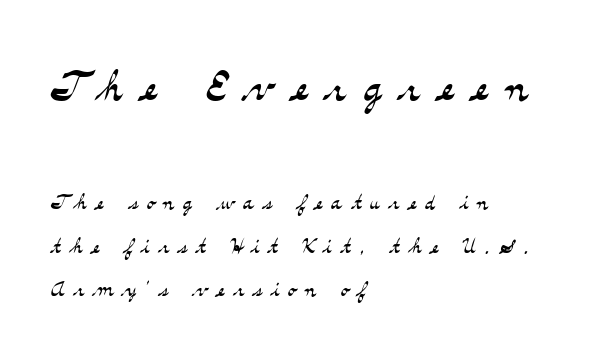
The image shows 58 px light, wide serif type; set left-aligned, normal line spacing (1.5x), unusually wide letter spacing (+0.3 em), not underlined; the first (top) block is 2.0x larger; medium stroke contrast and a small x-height.
